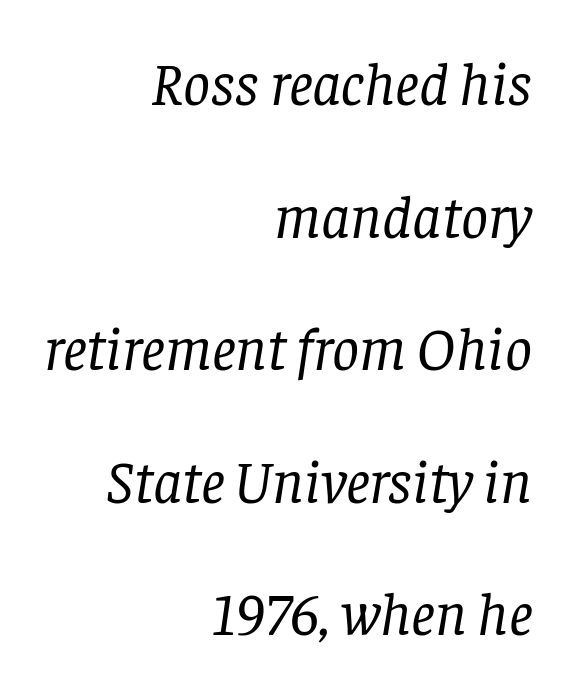
These lines are set flush right with a ragged left edge. The baseline area is clear. Leading: increased. These lines were composed using italics. The letterforms sit at book weight or below.
